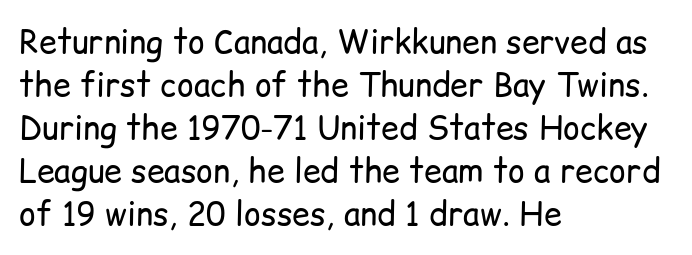
Are there feet on the stems? There aren't — it's a sans. How would I describe the line gaps? Plain and ordinary. This sample uses an upright cut, with every glyph sitting square on the baseline. Does extra space separate the letters? No, they use regular spacing. This sample has the flowing, uneven cadence of proportional lettering.
